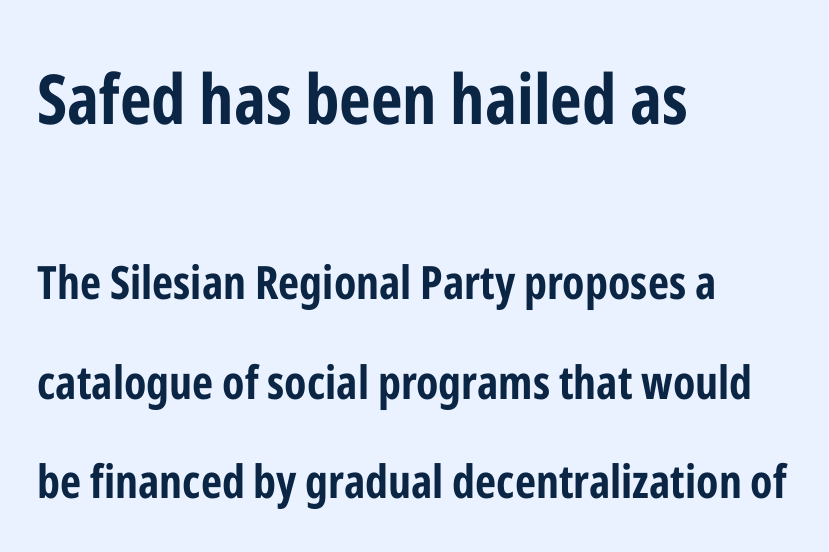
Characters follow at the spacing the type designer built in. The designer dialed line spacing up above the default. You could not count columns in this text — the font is proportionally spaced. Its strokes are broad and dark, the hallmark of bold type.
